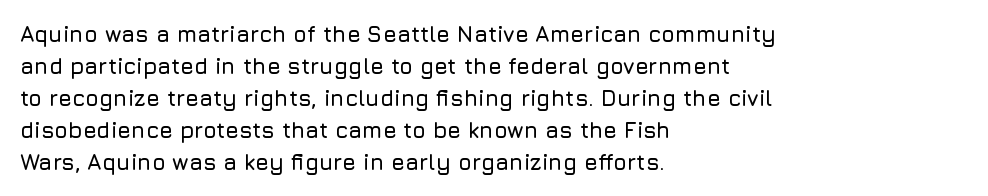
These lines were composed using upright roman letters. If you drew a ruler down the left edge, every line would touch it. In terms of leading, this rendering sits right in the middle. These lines keep a tight, regular rhythm from letter to letter. The glyphs are unaccompanied by any horizontal stroke below them.
